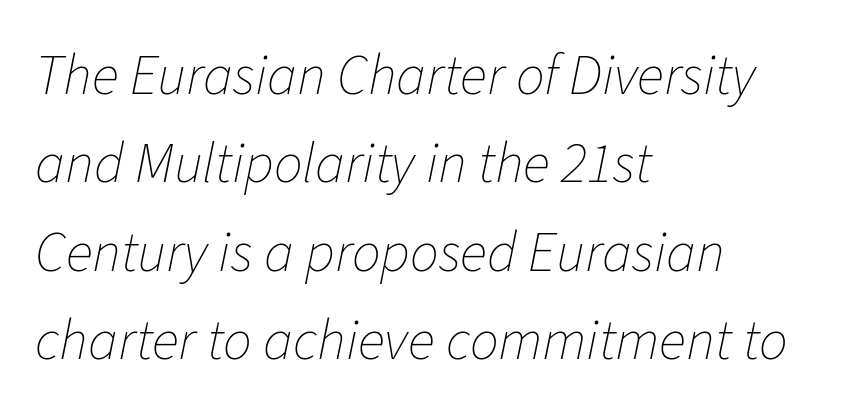
You can tell it's italic because the verticals aren't actually vertical. A quiet, ordinary-to-light weight characterises the typeface. A normal amount of white space separates one row of letters from the next. Character widths vary here, with narrow letters taking less room than wide ones.
